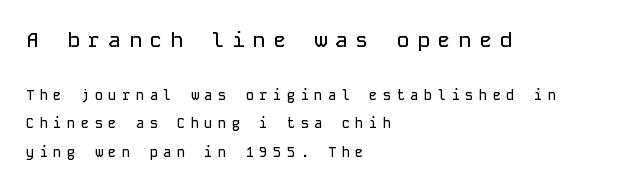
The type sits square on the baseline with zero lean. Look at the tracking — it's clearly loosened, letters drifting apart. Typeset ragged right — the left edge is the straight one. Is there much room between lines? Yes — plenty of vertical air separates them.
